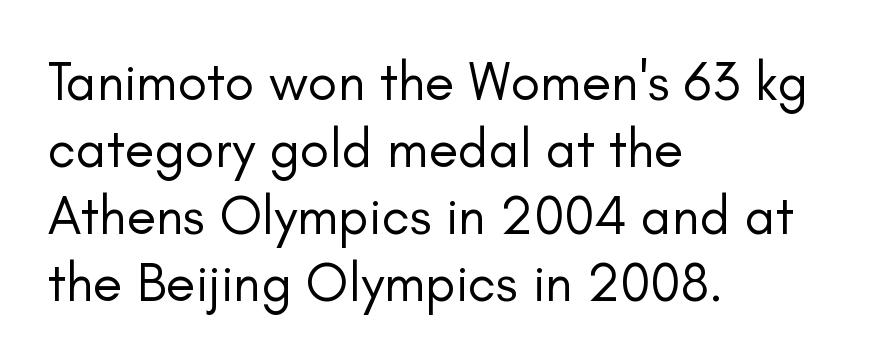
I'd call this a sans setting — the letters go barefoot. Left-aligned paragraph, ragged on the right. The letters look calm and open, with moderate or lighter stems. This sample uses an upright cut, with every glyph sitting square on the baseline. Descenders hang freely into open space. No extra tracking has been applied to these lines.
